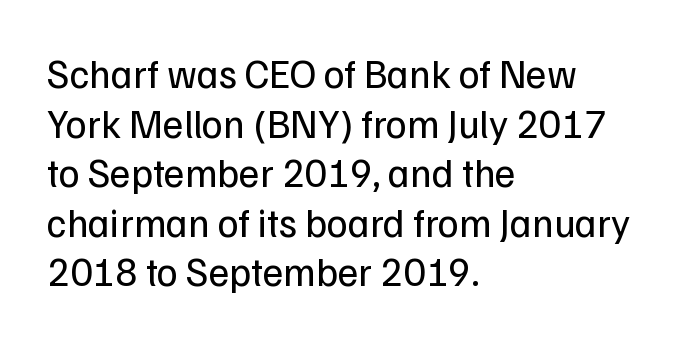
The glyphs in this specimen are sans serif. Think standard paragraph weight, or any step lighter than that. Tracking value appears to be zero — textbook default spacing. Note the varied advance widths — an 'i' is clearly narrower than an 'm'.
